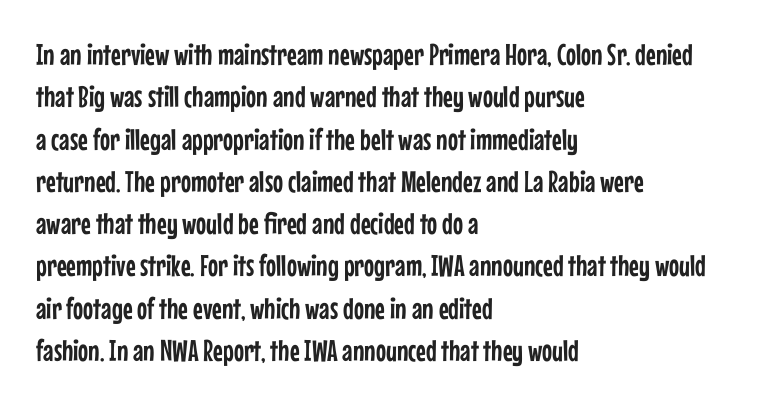
The image shows 30 px condensed sans-serif type, upright; set left-aligned, normal line spacing (1.41x), normal letter spacing, not underlined; low stroke contrast and a medium x-height.
